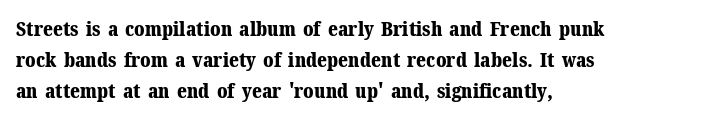
{"italic": "no", "bold": "yes", "underline": "no", "align": "left", "line_spacing": "normal", "line_spacing_ratio": 1.54, "letter_spacing": "normal", "letter_spacing_em": 0.0, "glyph_px": 20}
